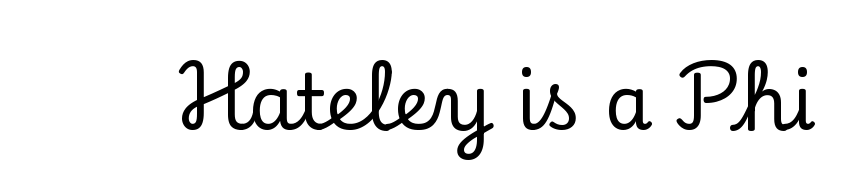
Q: Is the text italic (slanted)? A: No, it is upright.
Q: Is the typeface a serif or a sans-serif typeface? A: Serif.
Q: Is the text underlined? A: No.
Q: Is the spacing between letters normal or unusually wide? A: Normal.
Q: Width (condensed, normal, or wide)? A: Normal.
Q: Stroke contrast? A: Low.
Q: x-height? A: Small.
Q: Monospaced? A: No.
